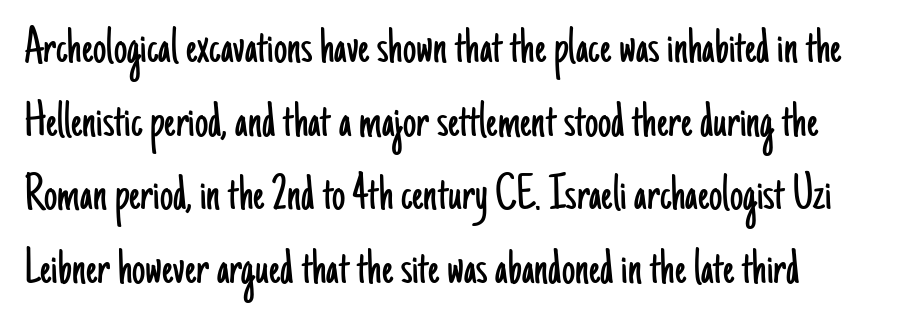
{"serif": "no", "italic": "no", "bold": "no", "weight": "light", "width": "condensed", "stroke_contrast": "low", "x_height": "small", "monospaced": "no", "underline": "no", "align": "left", "line_spacing": "normal", "line_spacing_ratio": 1.39, "letter_spacing": "normal", "letter_spacing_em": 0.0, "glyph_px": 53}
